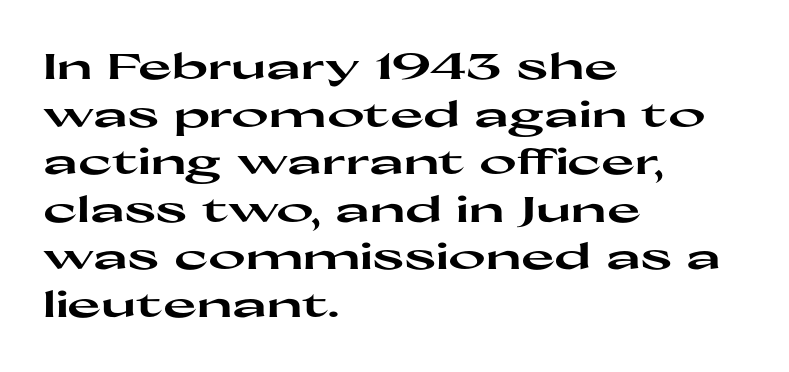
Compared with a centered layout, this one pins lines to the left instead. Nope, no serifs anywhere on these letters. Tall strokes in this sample are plumb rather than angled. The tracking reads as untouched default to a designer's eye. A bare baseline throughout the passage.
